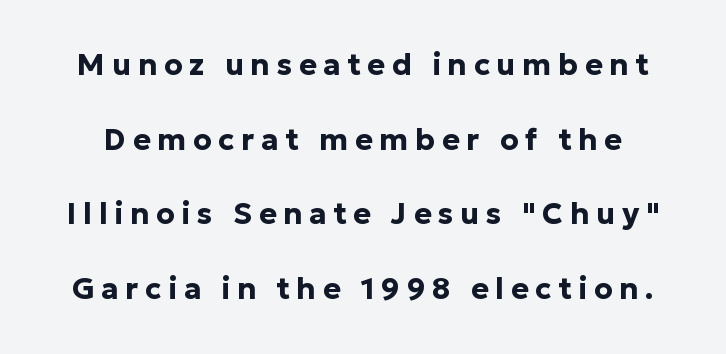
Whoever set this chose breathing room over compactness in the vertical rhythm. I'd describe the lettering as bold — thick and assertive. The passage shown is typed in a proportional face where columns would drift. The gap between lines stays unmarked. Designer's note — italics off, roman on. In terms of letterspacing, this is a distinctly airy, spread setting.
